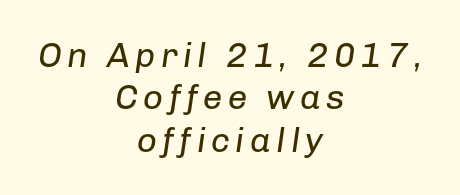
The image shows 35 px regular-weight type, italic (leaning right); set centered, line spacing 1.21x, not underlined; low stroke contrast and a medium x-height.
